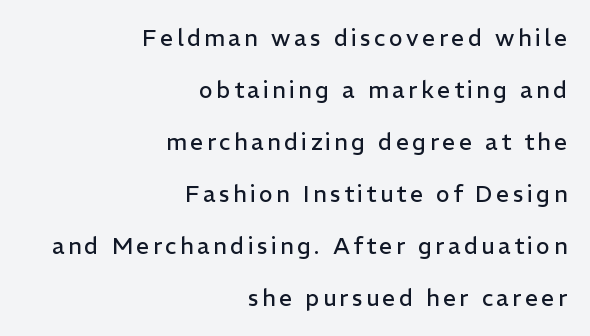
This sample trades compactness for vertical openness between lines. Descenders hang freely into open space. Is there any slant? The stems are plumb. Stroke mass is kept to a normal reading level or below.
